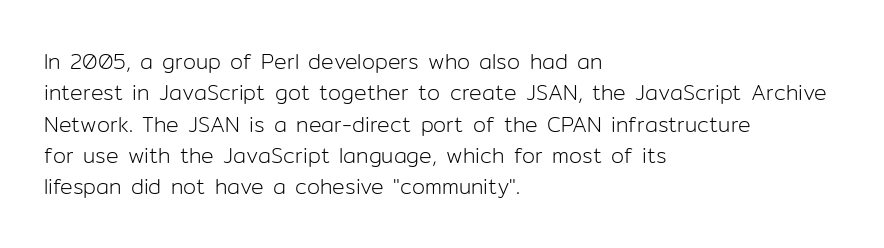
The image shows 21 px text type, upright; set left-aligned, normal line spacing (1.49x), normal letter spacing, not underlined.
